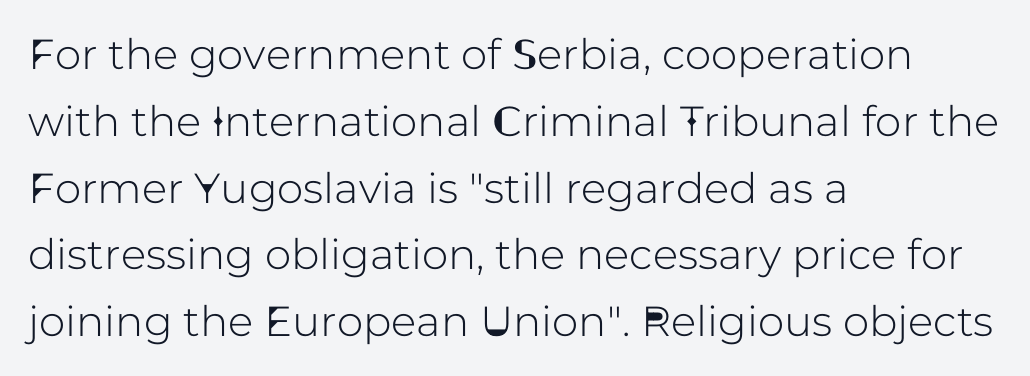
The image shows 42 px sans-serif type, upright; set left-aligned, normal line spacing (1.59x), normal letter spacing, not underlined; low stroke contrast and a medium x-height.
